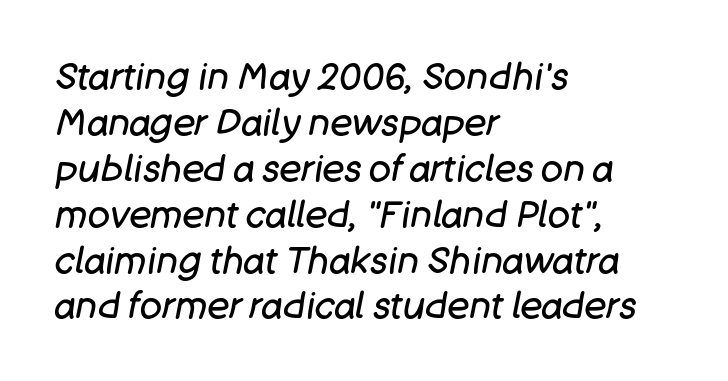
{"italic": "yes", "lean": "right", "slant_degrees": 11, "bold": "no", "weight": "regular", "width": "normal", "stroke_contrast": "low", "x_height": "large", "monospaced": "no", "underline": "no", "align": "left", "line_spacing_ratio": 1.24, "letter_spacing": "normal", "letter_spacing_em": 0.0, "glyph_px": 37}
